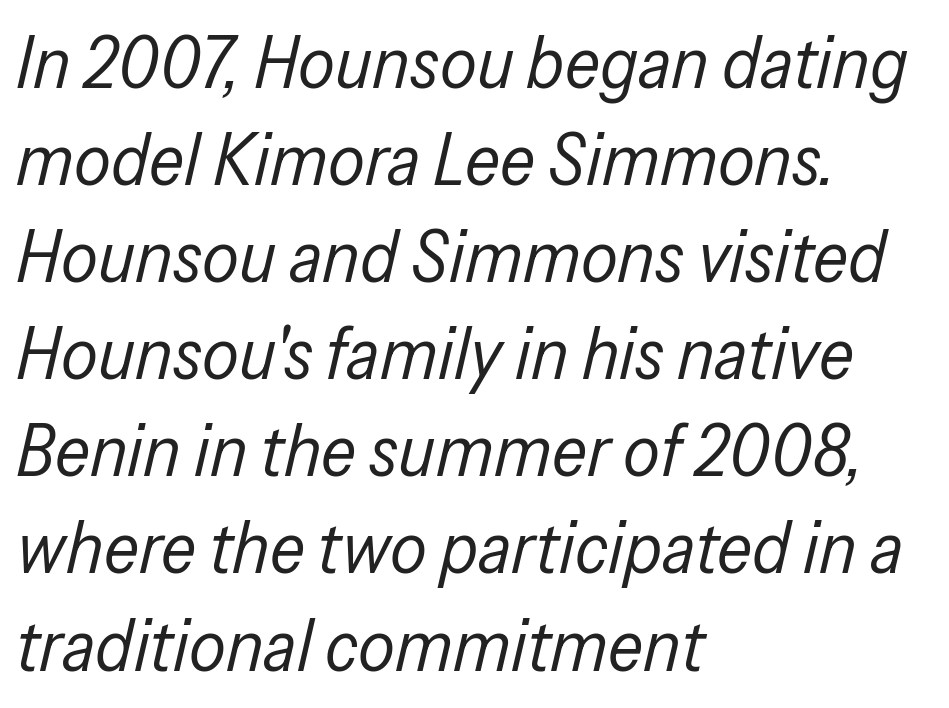
The image shows 73 px regular-weight, condensed type, italic (leaning right); set left-aligned, normal line spacing (1.33x), normal letter spacing, not underlined; low stroke contrast and a medium x-height.
